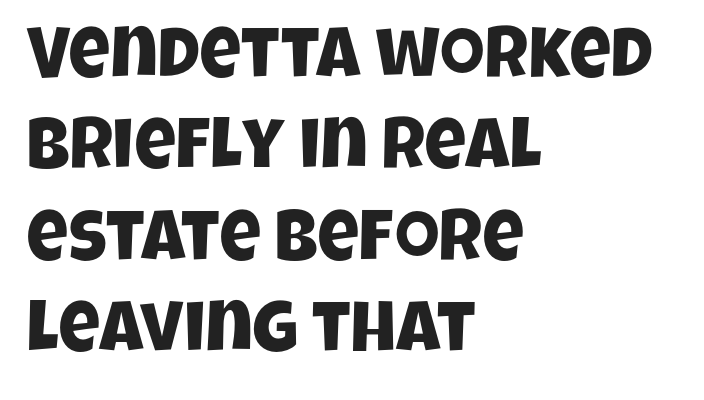
Q: Is the typeface a serif or a sans-serif typeface? A: Sans-serif.
Q: Is the text underlined? A: No.
Q: How is the paragraph aligned? A: Left-aligned.
Q: Is the spacing between letters normal or unusually wide? A: Normal.
Q: Is the spacing between lines tight, normal or loose? A: Normal.
Q: Width (condensed, normal, or wide)? A: Condensed.
Q: Stroke contrast? A: Low.
Q: x-height? A: Large.
Q: Monospaced? A: No.
